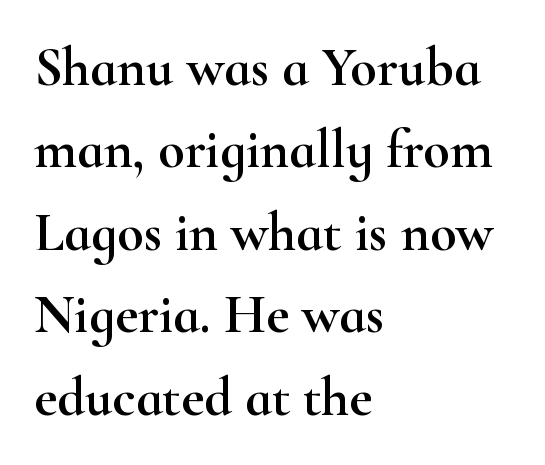
The image shows 55 px wide serif type, upright; set left-aligned, normal line spacing (1.5x), normal letter spacing, not underlined; high stroke contrast and a small x-height.
